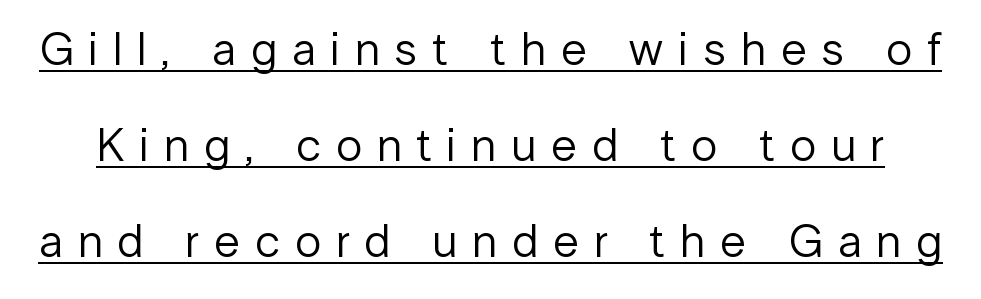
Somebody hit Ctrl+U on this one — the words are underlined. This rendering employs a face without finishing strokes, i.e., a sans-serif. The rendering uses natural spacing where letterforms have individual widths. In terms of posture, this sample is upright.
